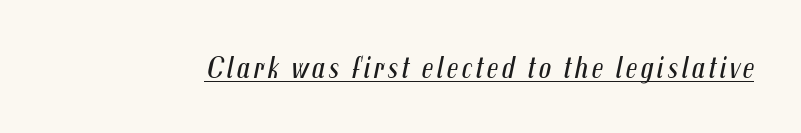
The image shows 31 px regular-weight, condensed type, italic (leaning right); set underlined; medium stroke contrast and a medium x-height.
